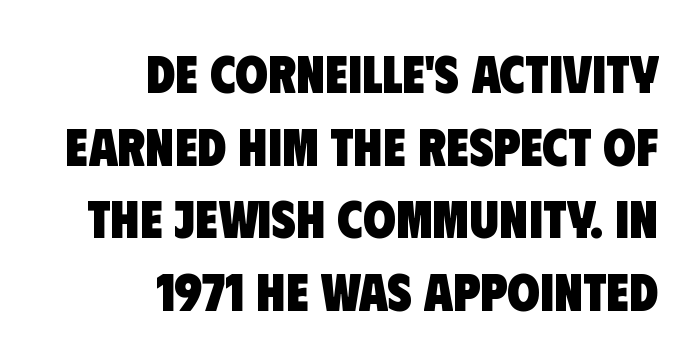
Heavy-handed strokes throughout: this text is bold. Does extra space separate the letters? No, they use regular spacing. Unmarked baselines from the first word to the last. Each letter's strokes conclude bluntly, with no projecting serifs. This rendering uses right alignment, leaving the left contour irregular.
